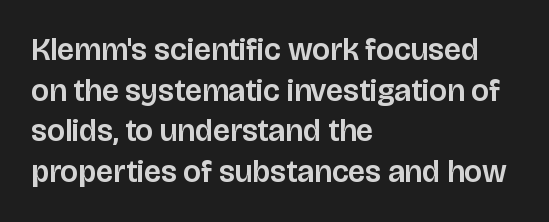
{"serif": "no", "italic": "no", "width": "normal", "stroke_contrast": "low", "x_height": "large", "monospaced": "no", "underline": "no", "align": "left", "line_spacing": "normal", "line_spacing_ratio": 1.31, "letter_spacing": "normal", "letter_spacing_em": 0.0, "glyph_px": 31}
